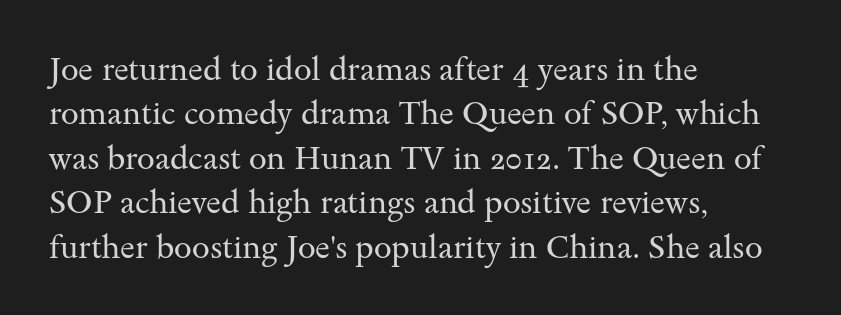
{"serif": "yes", "italic": "no", "bold": "no", "weight": "regular", "width": "wide", "stroke_contrast": "medium", "x_height": "small", "monospaced": "no", "underline": "no", "align": "left", "line_spacing": "normal", "line_spacing_ratio": 1.39, "letter_spacing": "normal", "letter_spacing_em": 0.0, "glyph_px": 32}
